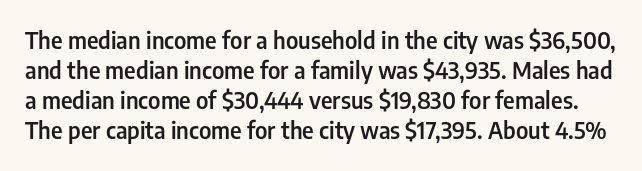
On the weight axis this lands at semibold, roughly 600. Plain, unruled lines of type. Each new line begins a customary step beneath the previous one. Notice how the stems are strictly vertical — no italics here. Standard letterfit; no display-style spreading of the glyphs.
